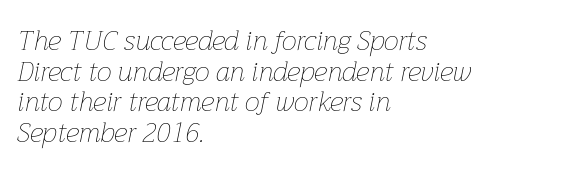
{"italic": "yes", "lean": "right", "slant_degrees": 12, "bold": "no", "underline": "no", "align": "left", "line_spacing": "tight", "line_spacing_ratio": 1.13, "letter_spacing": "normal", "letter_spacing_em": 0.0, "glyph_px": 27}
